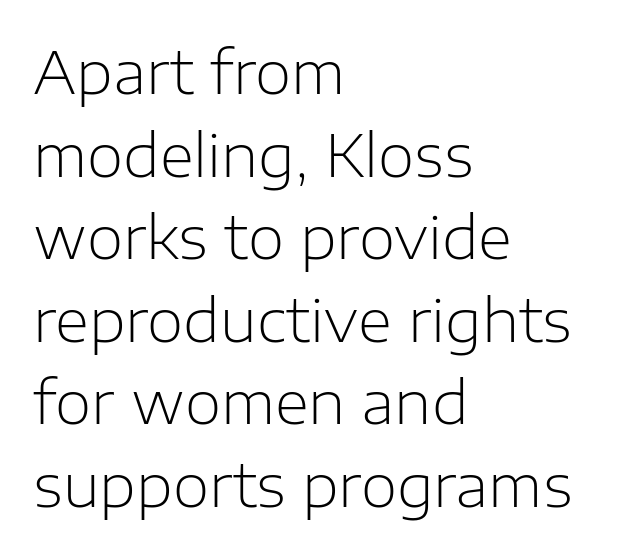
Honestly, there is no underline to notice here at all. The letterforms sit shoulder to shoulder at normal distance. Is this a heavy cut? Hardly; it is regular or lighter. Posture: upright roman. Proportional: the letters do not fall into vertical columns.
